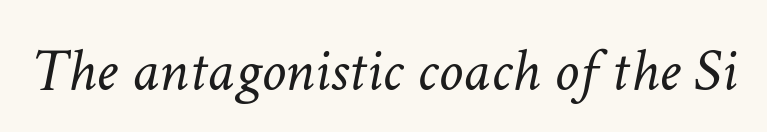
{"italic": "yes", "lean": "right", "slant_degrees": 11, "bold": "no", "weight": "light", "width": "normal", "stroke_contrast": "low", "x_height": "medium", "monospaced": "no", "underline": "no", "letter_spacing": "normal", "letter_spacing_em": 0.0, "glyph_px": 62}
